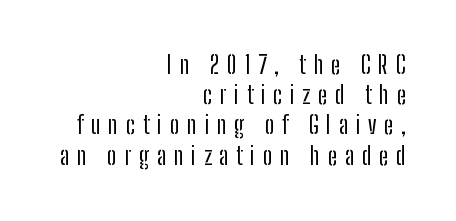
Q: Is the text bold? A: No.
Q: Is the text italic (slanted)? A: No, it is upright.
Q: Is the text underlined? A: No.
Q: How is the paragraph aligned? A: Right-aligned.
Q: Is the spacing between letters normal or unusually wide? A: Unusually wide.
Q: Is the spacing between lines tight, normal or loose? A: Normal.
